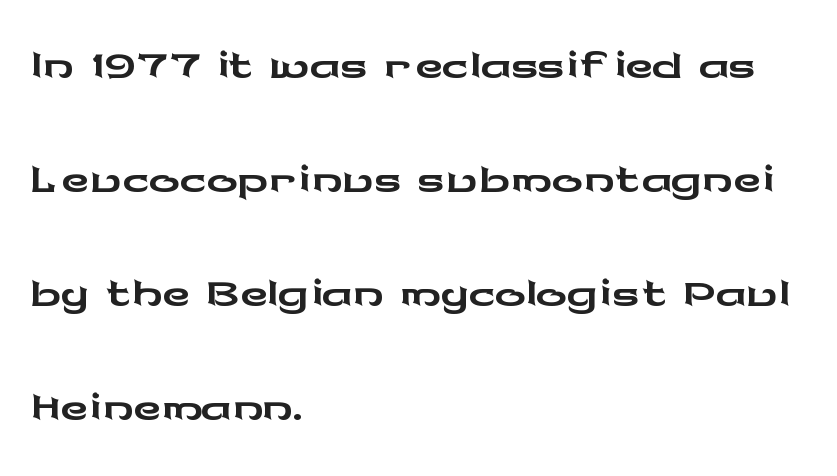
Q: Is the text italic (slanted)? A: No, it is upright.
Q: Is the typeface a serif or a sans-serif typeface? A: Sans-serif.
Q: Is the text underlined? A: No.
Q: How is the paragraph aligned? A: Left-aligned.
Q: Is the spacing between letters normal or unusually wide? A: Normal.
Q: Is the spacing between lines tight, normal or loose? A: Normal.
Q: Width (condensed, normal, or wide)? A: Wide.
Q: Stroke contrast? A: Low.
Q: x-height? A: Medium.
Q: Monospaced? A: No.
